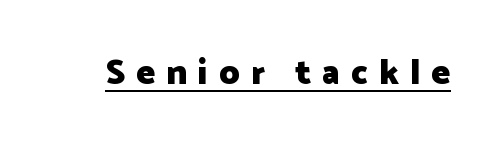
The image shows 35 px heavy sans-serif type, upright; set unusually wide letter spacing (+0.32 em), underlined; low stroke contrast and a medium x-height.
